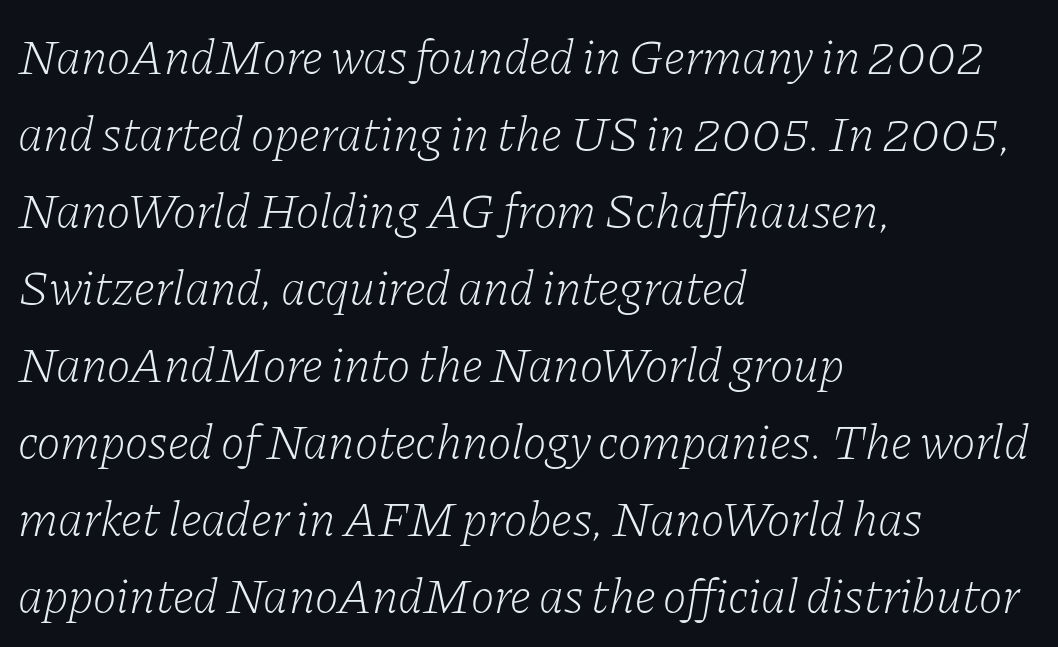
Q: Is the text bold? A: No.
Q: Is the text italic (slanted)? A: Yes, it leans right by about 11 degrees.
Q: Is the typeface a serif or a sans-serif typeface? A: Serif.
Q: Is the text underlined? A: No.
Q: How is the paragraph aligned? A: Left-aligned.
Q: Is the spacing between letters normal or unusually wide? A: Normal.
Q: Is the spacing between lines tight, normal or loose? A: Normal.
Q: Width (condensed, normal, or wide)? A: Normal.
Q: Stroke contrast? A: Low.
Q: x-height? A: Medium.
Q: Monospaced? A: No.
